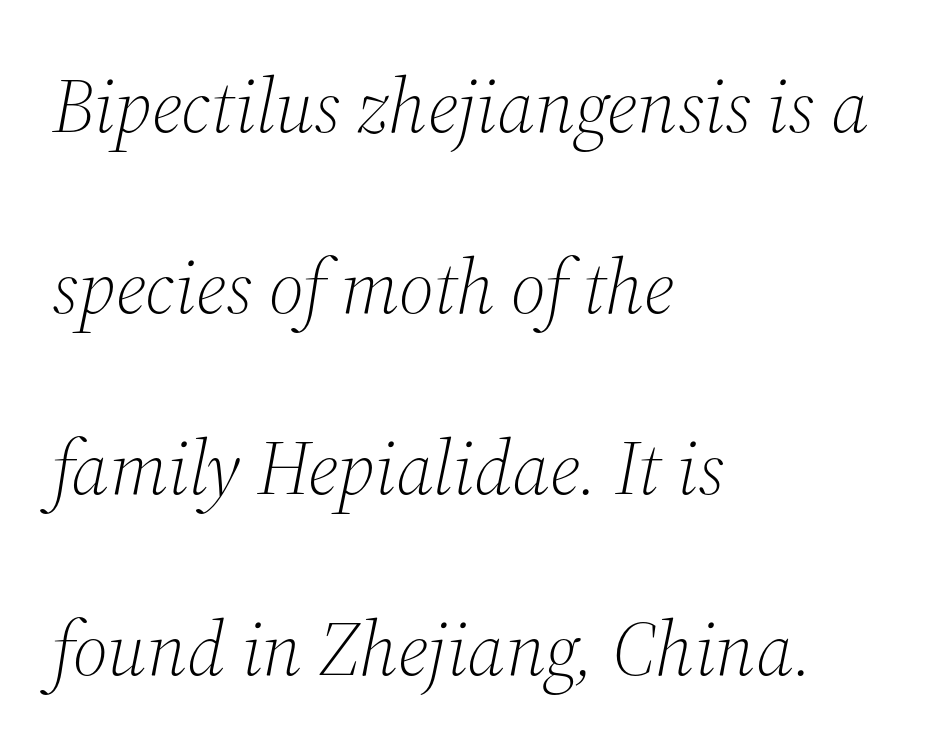
The image shows 77 px light serif type, italic (leaning right); set left-aligned, loose line spacing (2.35x), normal letter spacing, not underlined; medium stroke contrast and a medium x-height.
